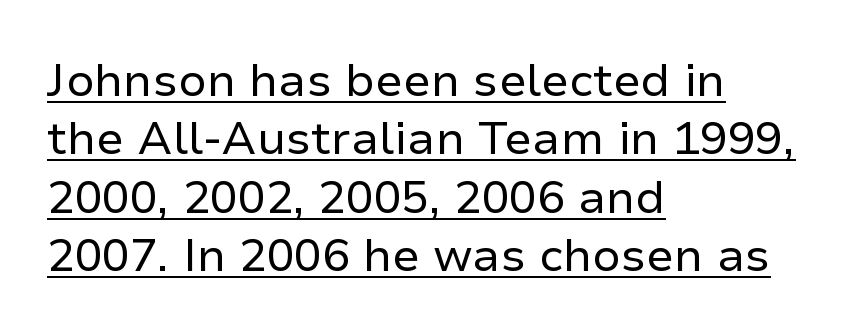
{"serif": "no", "italic": "no", "bold": "no", "weight": "regular", "width": "normal", "stroke_contrast": "low", "x_height": "medium", "monospaced": "no", "underline": "yes", "align": "left", "line_spacing": "normal", "line_spacing_ratio": 1.27, "letter_spacing": "normal", "letter_spacing_em": 0.0, "glyph_px": 46}
